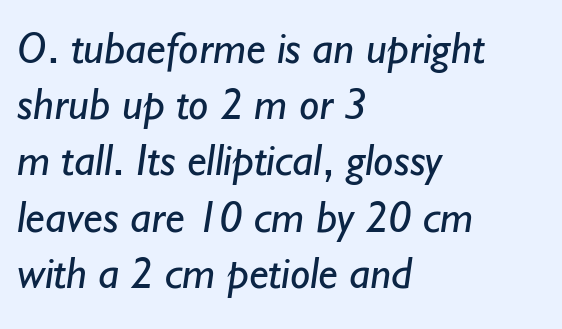
{"serif": "no", "bold": "no", "weight": "regular", "width": "normal", "stroke_contrast": "low", "x_height": "small", "monospaced": "no", "underline": "no", "align": "left", "line_spacing": "normal", "line_spacing_ratio": 1.25, "letter_spacing": "normal", "letter_spacing_em": 0.0, "glyph_px": 45}
